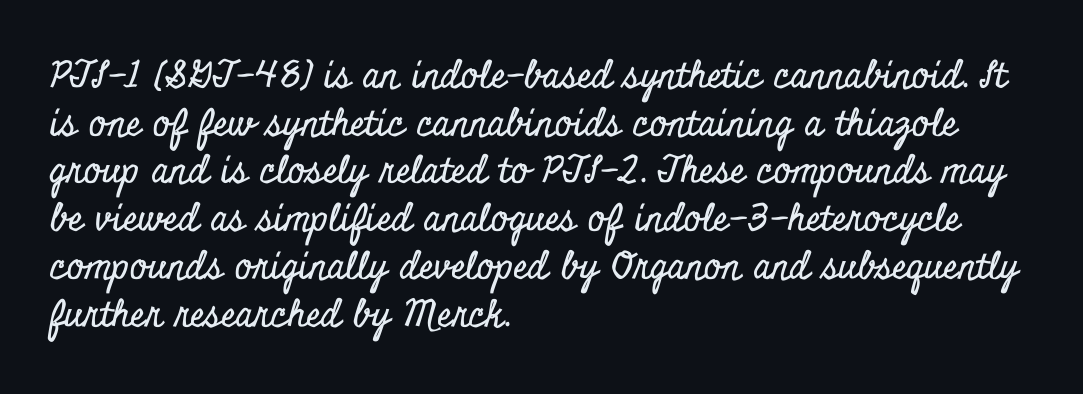
Q: Is the text italic (slanted)? A: Yes.
Q: Is the typeface a serif or a sans-serif typeface? A: Serif.
Q: Is the text underlined? A: No.
Q: How is the paragraph aligned? A: Left-aligned.
Q: Is the spacing between letters normal or unusually wide? A: Normal.
Q: Is the spacing between lines tight, normal or loose? A: Normal.
Q: Width (condensed, normal, or wide)? A: Condensed.
Q: Stroke contrast? A: Low.
Q: x-height? A: Small.
Q: Monospaced? A: No.
